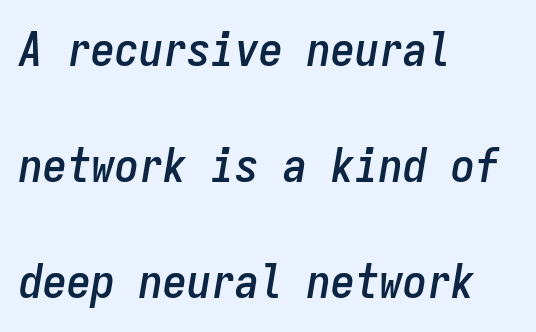
The image shows 48 px condensed type, italic (leaning right), monospaced; set left-aligned, loose line spacing (2.42x), normal letter spacing, not underlined; low stroke contrast and a medium x-height.
